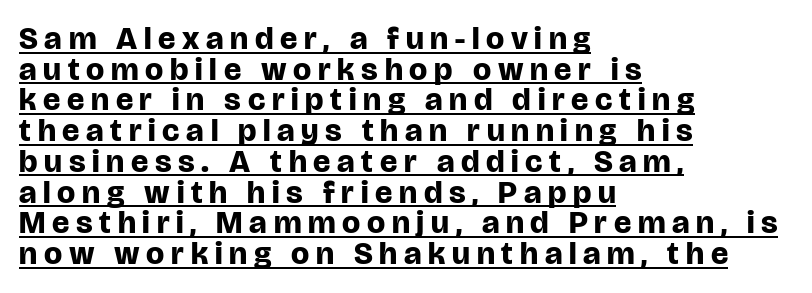
Q: Is the text bold? A: Yes.
Q: Is the text italic (slanted)? A: No, it is upright.
Q: Is the typeface a serif or a sans-serif typeface? A: Sans-serif.
Q: Is the text underlined? A: Yes.
Q: How is the paragraph aligned? A: Left-aligned.
Q: Is the spacing between letters normal or unusually wide? A: Unusually wide.
Q: Is the spacing between lines tight, normal or loose? A: Tight.
Q: Width (condensed, normal, or wide)? A: Normal.
Q: Stroke contrast? A: Low.
Q: x-height? A: Large.
Q: Monospaced? A: No.
